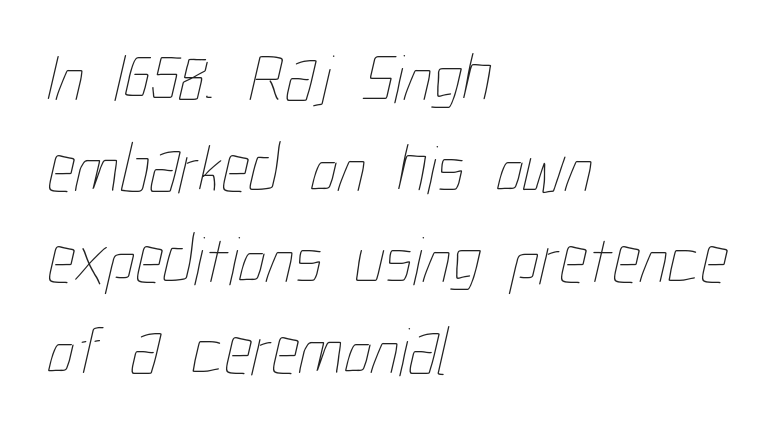
This rendering features lettering with no underline. Does the leading feel generous? No, just average. One-word summary of the alignment: left. The letters look calm and open, with moderate or lighter stems.
